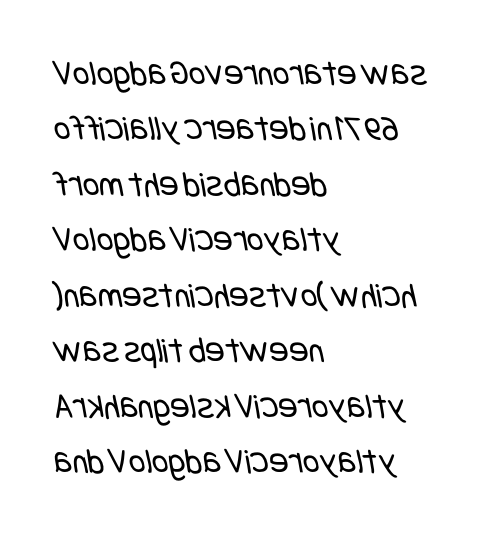
The glyphs in this specimen are sans serif. The passage shown has conventional tracking throughout. The passage shown stacks its lines at a standard gap. Bold? No — there's no thickening of the strokes. All the whitespace from short lines collects on the right.
